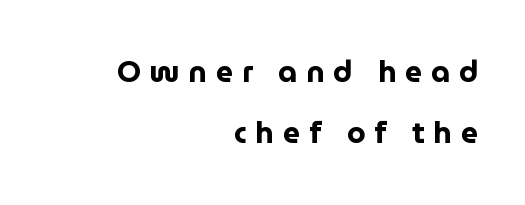
The image shows 30 px bold sans-serif type, upright; set right-aligned, loose line spacing (2.04x), unusually wide letter spacing (+0.29 em), not underlined; low stroke contrast and a medium x-height.
